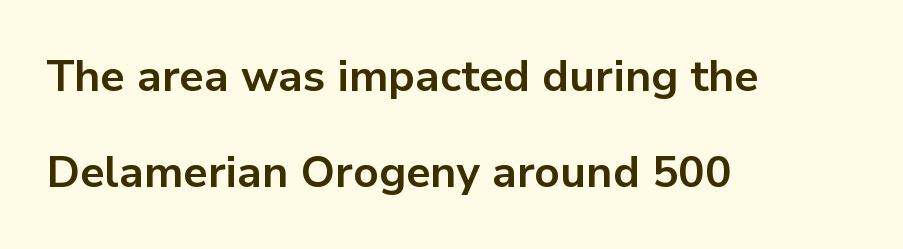
{"serif": "no", "italic": "no", "bold": "yes", "weight": "bold", "width": "normal", "stroke_contrast": "low", "x_height": "medium", "monospaced": "no", "underline": "no", "align": "left", "line_spacing": "loose", "line_spacing_ratio": 2.18, "letter_spacing": "normal", "letter_spacing_em": 0.0, "glyph_px": 44}
